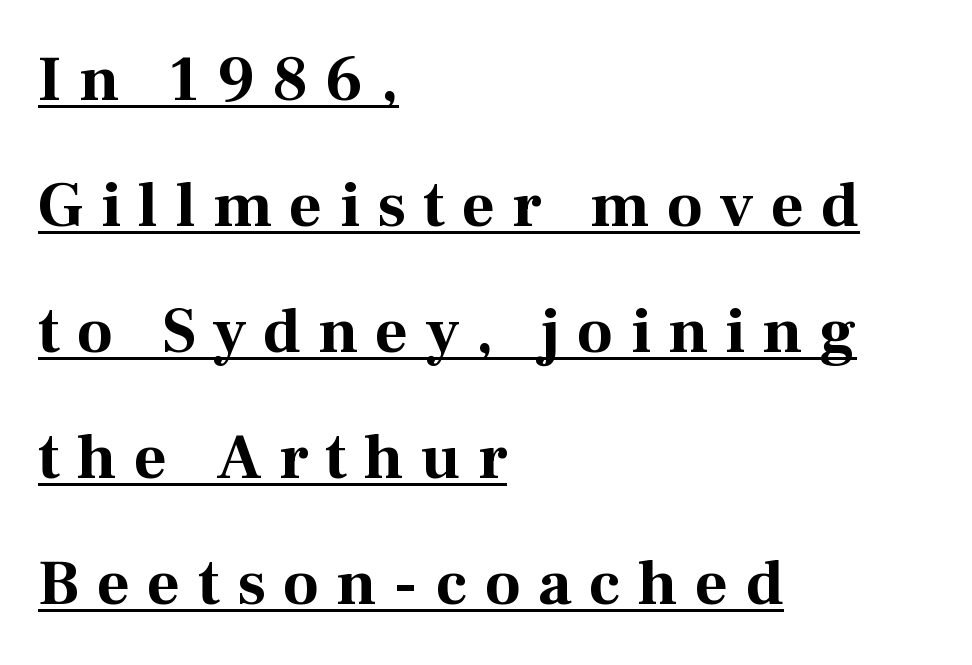
This rendering employs a face with finishing strokes, i.e., a serif. Does the lettering tilt? It doesn't — this is upright. How would I describe the line gaps? Wide and relaxed. Decoration check: the copy is underlined. Strokes here are thick enough to call this a true bold.
